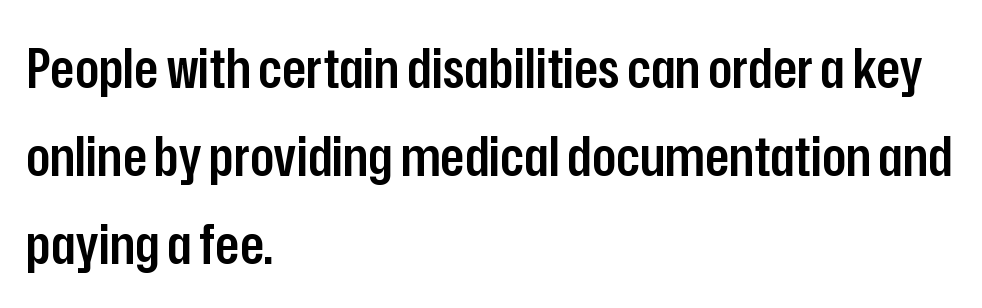
{"serif": "no", "italic": "no", "bold": "semi", "weight": "semibold", "width": "condensed", "stroke_contrast": "low", "x_height": "medium", "monospaced": "no", "underline": "no", "align": "left", "line_spacing": "normal", "line_spacing_ratio": 1.57, "letter_spacing": "normal", "letter_spacing_em": 0.0, "glyph_px": 56}
